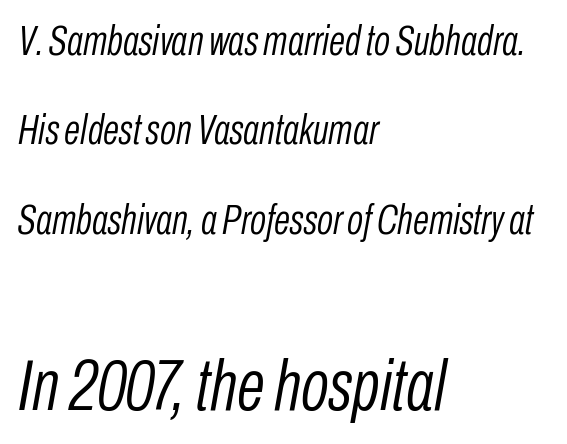
Q: Is the text bold? A: No.
Q: Is the text italic (slanted)? A: Yes, it leans right by about 10 degrees.
Q: Is the text underlined? A: No.
Q: How is the paragraph aligned? A: Left-aligned.
Q: Is the spacing between letters normal or unusually wide? A: Normal.
Q: Is the spacing between lines tight, normal or loose? A: Loose.
Q: Which block of text is set in a larger size, the first (top) or the second (bottom)? A: The second (bottom) one.
Q: Width (condensed, normal, or wide)? A: Condensed.
Q: Stroke contrast? A: Low.
Q: x-height? A: Medium.
Q: Monospaced? A: No.
